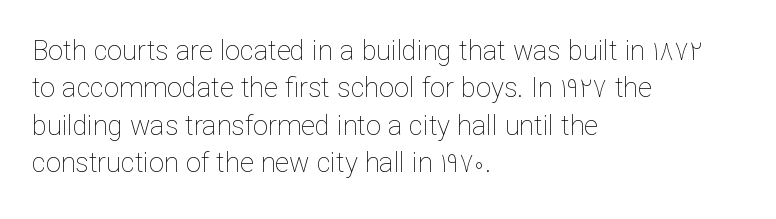
{"italic": "no", "bold": "no", "underline": "no", "align": "left", "line_spacing": "normal", "line_spacing_ratio": 1.38, "letter_spacing": "normal", "letter_spacing_em": 0.0, "glyph_px": 27}
